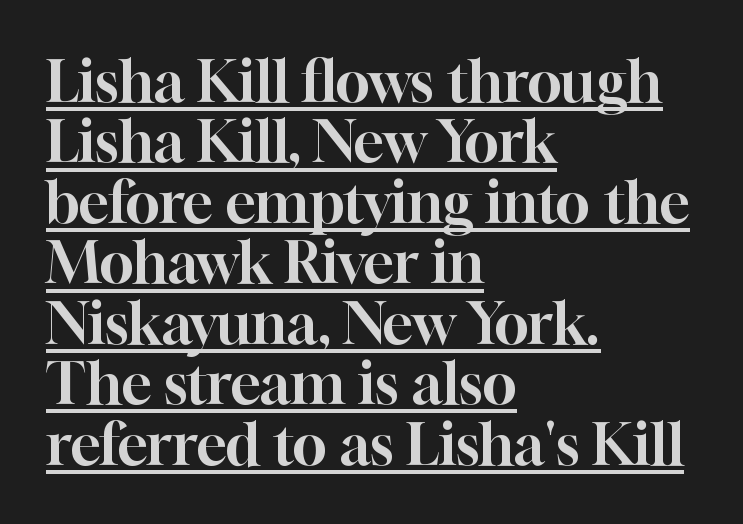
{"serif": "yes", "italic": "no", "width": "normal", "stroke_contrast": "high", "x_height": "medium", "monospaced": "no", "underline": "yes", "align": "left", "line_spacing": "tight", "line_spacing_ratio": 1.06, "letter_spacing": "normal", "letter_spacing_em": 0.0, "glyph_px": 57}
